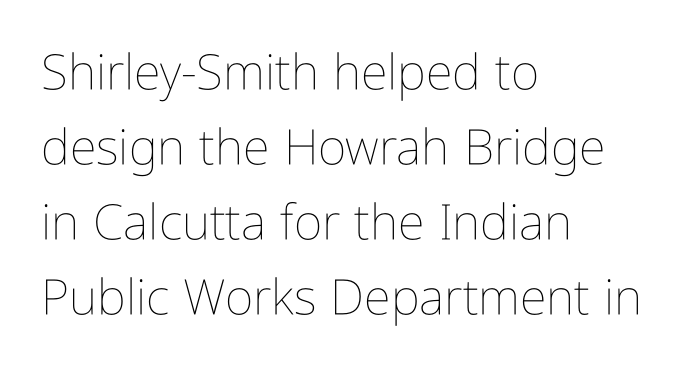
{"italic": "no", "bold": "no", "weight": "thin", "width": "condensed", "stroke_contrast": "low", "x_height": "medium", "monospaced": "no", "underline": "no", "align": "left", "line_spacing": "normal", "line_spacing_ratio": 1.53, "letter_spacing": "normal", "letter_spacing_em": 0.0, "glyph_px": 49}
